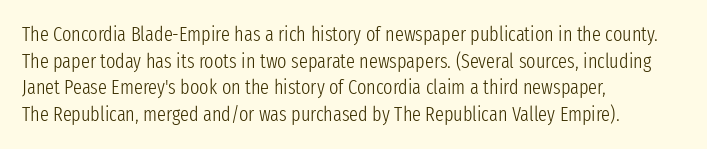
The image shows 20 px text type, upright; set left-aligned, normal line spacing (1.33x), normal letter spacing, not underlined.
